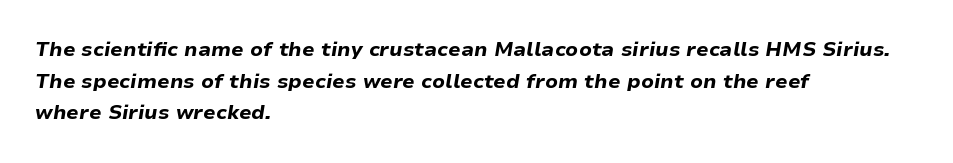
{"italic": "yes", "lean": "right", "slant_degrees": 9, "bold": "yes", "underline": "no", "align": "left", "line_spacing": "normal", "line_spacing_ratio": 1.58, "letter_spacing": "normal", "letter_spacing_em": 0.0, "glyph_px": 20}
